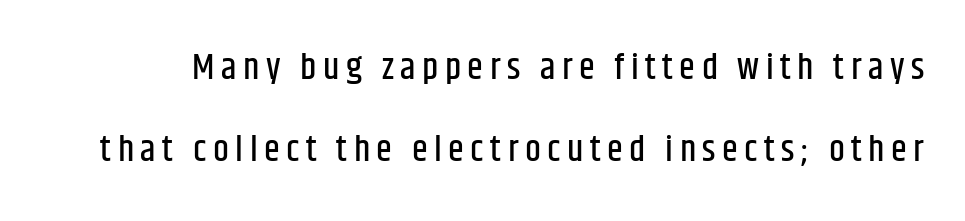
Leading: increased. The type family on display is of the sans-serif kind. Spacing verdict: proportional, widths tailored to each character. Is there any slant? The stems are plumb. The area under the type is left untouched.
